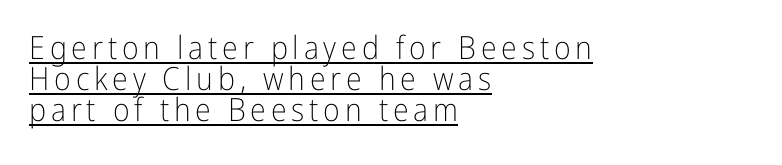
Grotesque or geometric, the face here clearly has no serifs. The ragged edge is on the right, which tells us the setting is flush left. These lines were composed using upright roman letters. Is this a heavy cut? Hardly; it is regular or lighter. A continuous stroke trails under the words, as in a hyperlink.
